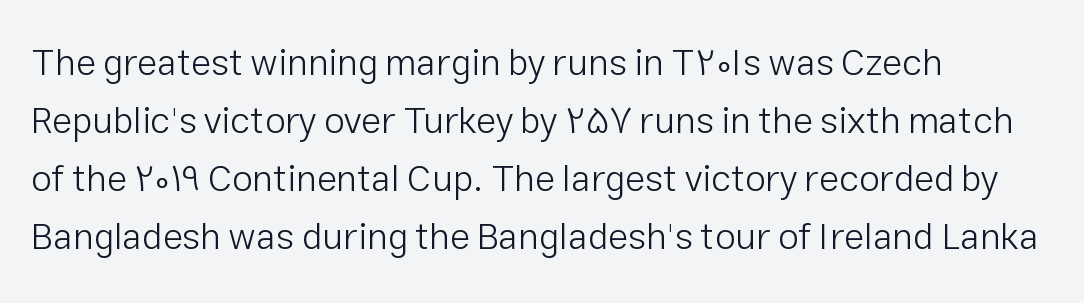
{"serif": "no", "italic": "no", "bold": "no", "weight": "light", "width": "normal", "stroke_contrast": "low", "x_height": "medium", "monospaced": "no", "underline": "no", "align": "left", "line_spacing": "normal", "line_spacing_ratio": 1.57, "letter_spacing": "normal", "letter_spacing_em": 0.0, "glyph_px": 37}
